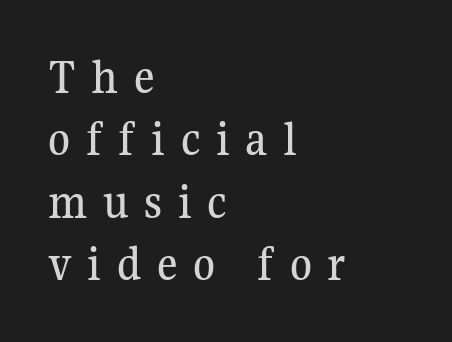
These lines sit exactly where default settings would place them. The letters carry serifs — small finishing strokes at the ends of their stems. Is this a fixed-width face? No — the glyphs have proportional, varying widths. A clean baseline with only descenders dipping below it.
